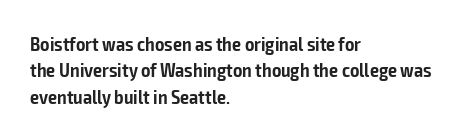
Q: Is the text bold? A: Semi-bold.
Q: Is the text italic (slanted)? A: No, it is upright.
Q: Is the text underlined? A: No.
Q: How is the paragraph aligned? A: Left-aligned.
Q: Is the spacing between letters normal or unusually wide? A: Normal.
Q: Is the spacing between lines tight, normal or loose? A: Normal.
